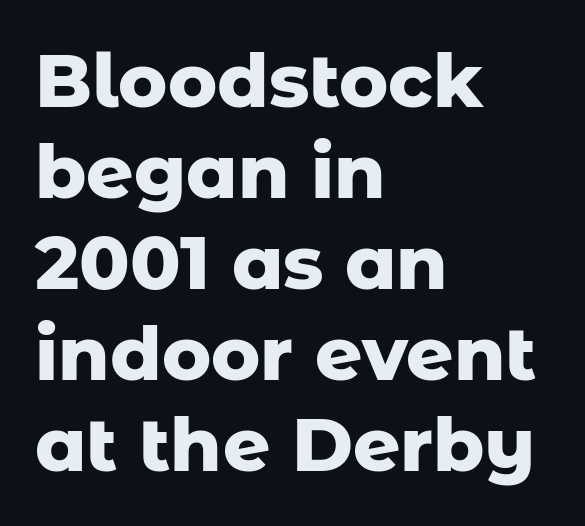
Q: Is the text bold? A: Yes.
Q: Is the text italic (slanted)? A: No, it is upright.
Q: Is the typeface a serif or a sans-serif typeface? A: Sans-serif.
Q: Is the text underlined? A: No.
Q: How is the paragraph aligned? A: Left-aligned.
Q: Is the spacing between letters normal or unusually wide? A: Normal.
Q: Width (condensed, normal, or wide)? A: Normal.
Q: Stroke contrast? A: Low.
Q: x-height? A: Medium.
Q: Monospaced? A: No.
